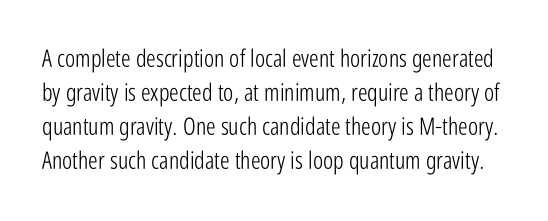
Q: Is the text bold? A: No.
Q: Is the text italic (slanted)? A: No, it is upright.
Q: Is the text underlined? A: No.
Q: Is the spacing between letters normal or unusually wide? A: Normal.
Q: Is the spacing between lines tight, normal or loose? A: Normal.
